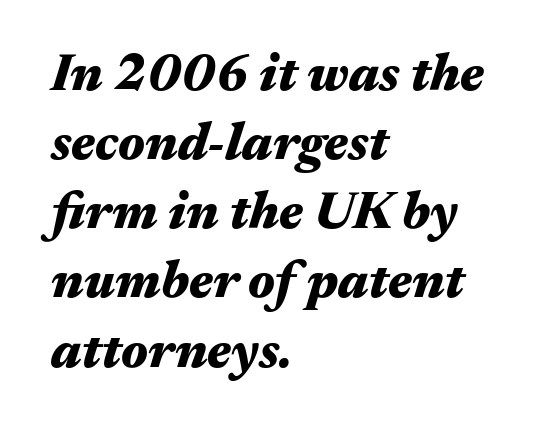
The image shows 52 px heavy, wide type, italic (leaning right); set left-aligned, normal line spacing (1.33x), normal letter spacing, not underlined; medium stroke contrast and a medium x-height.
